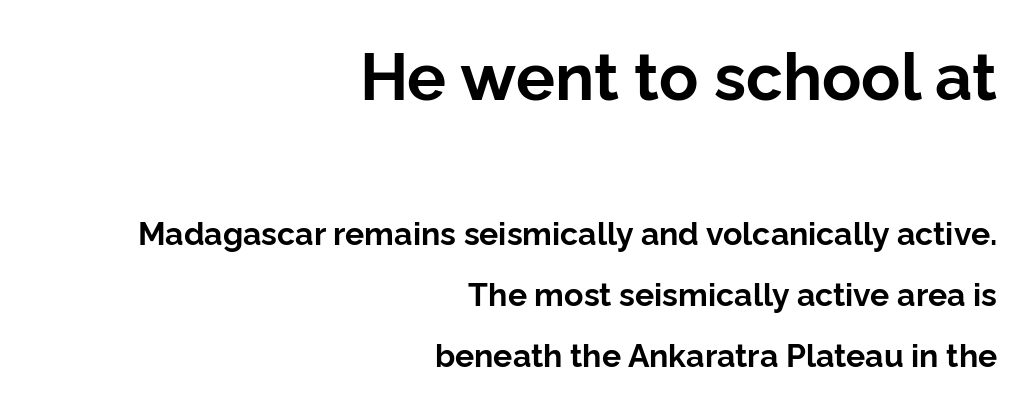
Q: Is the text bold? A: Yes.
Q: Is the text italic (slanted)? A: No, it is upright.
Q: Is the typeface a serif or a sans-serif typeface? A: Sans-serif.
Q: Is the text underlined? A: No.
Q: How is the paragraph aligned? A: Right-aligned.
Q: Is the spacing between letters normal or unusually wide? A: Normal.
Q: Is the spacing between lines tight, normal or loose? A: Loose.
Q: Which block of text is set in a larger size, the first (top) or the second (bottom)? A: The first (top) one.
Q: Width (condensed, normal, or wide)? A: Normal.
Q: Stroke contrast? A: Low.
Q: x-height? A: Medium.
Q: Monospaced? A: No.
